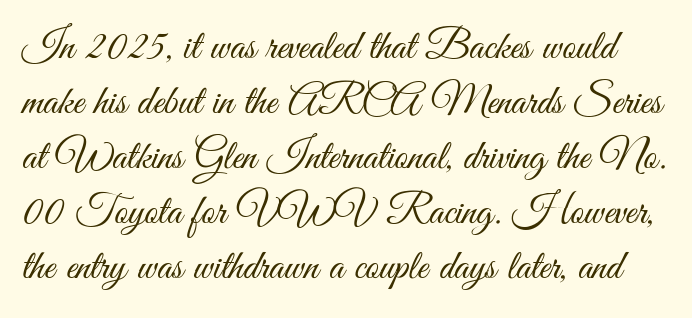
The image shows 42 px light, condensed sans-serif type; set normal line spacing (1.31x), normal letter spacing, not underlined; medium stroke contrast and a small x-height.
